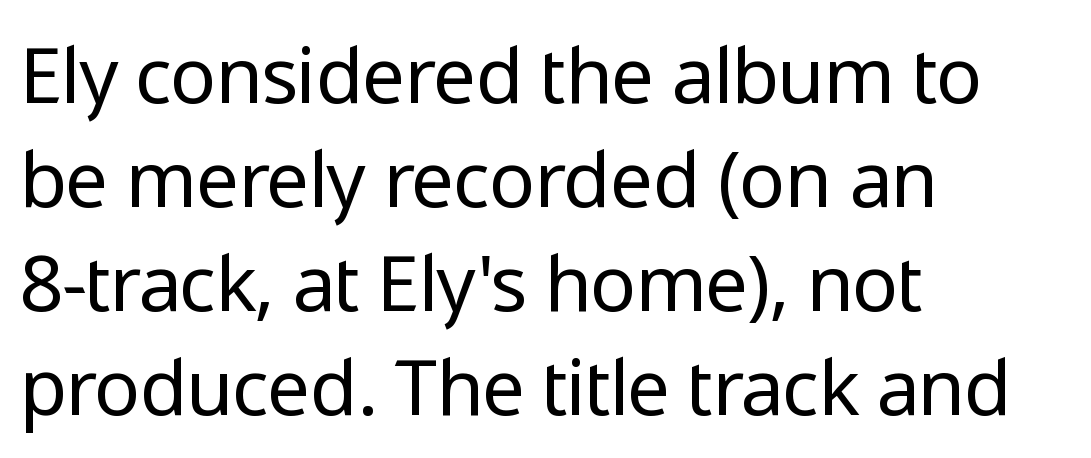
The image shows 77 px regular-weight sans-serif type, upright; set left-aligned, normal line spacing (1.35x), normal letter spacing, not underlined; low stroke contrast and a medium x-height.
